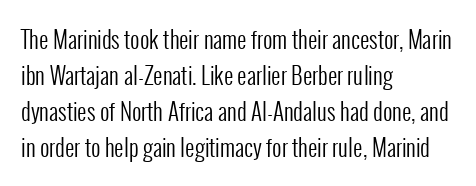
{"italic": "no", "bold": "no", "underline": "no", "align": "left", "line_spacing": "normal", "line_spacing_ratio": 1.57, "letter_spacing": "normal", "letter_spacing_em": 0.0, "glyph_px": 23}
